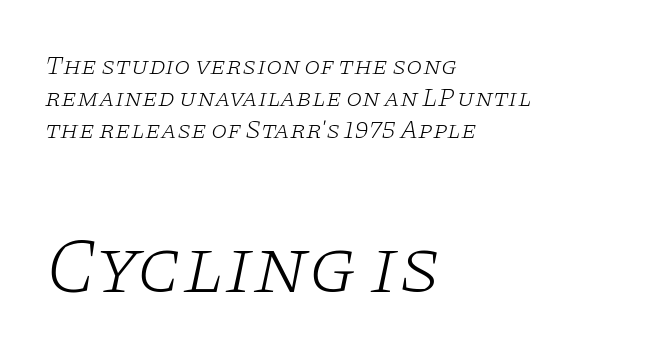
Students, note that the glyphs here touch the page at normal intervals. The typeface chosen for these lines features serifs. Italic: yes, the glyphs are oblique. You get the small type first, then a jump to larger type.
